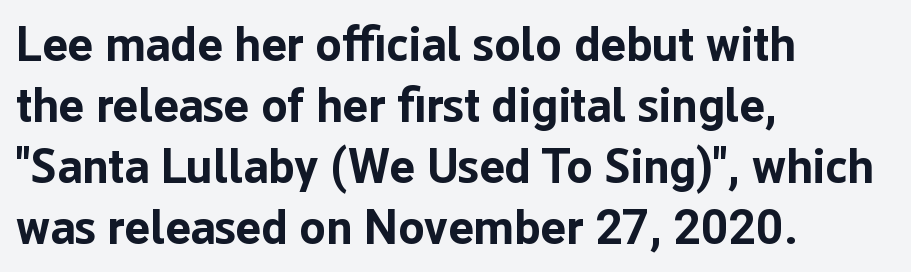
{"serif": "no", "italic": "no", "bold": "yes", "weight": "bold", "width": "normal", "stroke_contrast": "low", "x_height": "medium", "monospaced": "no", "underline": "no", "align": "left", "line_spacing": "normal", "line_spacing_ratio": 1.27, "letter_spacing": "normal", "letter_spacing_em": 0.0, "glyph_px": 48}
